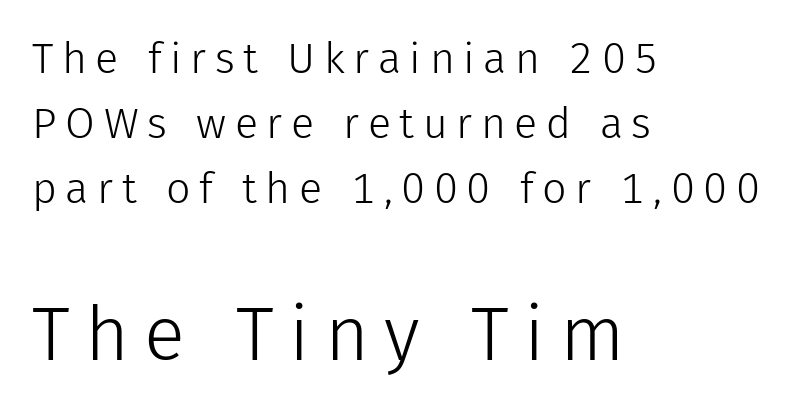
{"serif": "no", "italic": "no", "bold": "no", "weight": "light", "width": "normal", "stroke_contrast": "low", "x_height": "medium", "monospaced": "no", "underline": "no", "align": "left", "line_spacing": "normal", "line_spacing_ratio": 1.51, "letter_spacing": "wide", "letter_spacing_em": 0.2, "larger_block": "second", "size_ratio": 1.77, "glyph_px": 76}
